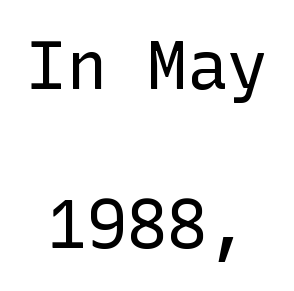
The image shows 67 px regular-weight sans-serif type, upright; set centered, loose line spacing (2.38x), normal letter spacing, not underlined; low stroke contrast and a medium x-height.
